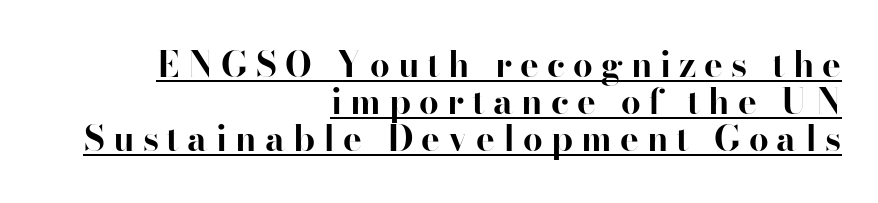
Q: Is the text bold? A: Yes.
Q: Is the text italic (slanted)? A: No, it is upright.
Q: Is the typeface a serif or a sans-serif typeface? A: Sans-serif.
Q: Is the text underlined? A: Yes.
Q: How is the paragraph aligned? A: Right-aligned.
Q: Is the spacing between letters normal or unusually wide? A: Unusually wide.
Q: Is the spacing between lines tight, normal or loose? A: Tight.
Q: Width (condensed, normal, or wide)? A: Normal.
Q: Stroke contrast? A: High.
Q: x-height? A: Small.
Q: Monospaced? A: No.
